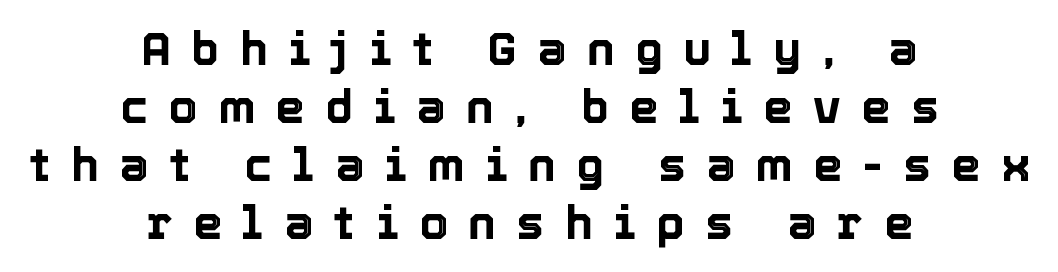
The image shows 46 px text type, upright; set centered, normal line spacing (1.26x), unusually wide letter spacing (+0.45 em), not underlined; a medium x-height.
